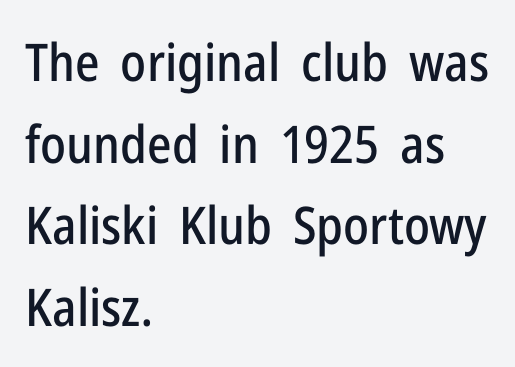
Q: Is the text italic (slanted)? A: No, it is upright.
Q: Is the typeface a serif or a sans-serif typeface? A: Sans-serif.
Q: Is the text underlined? A: No.
Q: How is the paragraph aligned? A: Left-aligned.
Q: Is the spacing between letters normal or unusually wide? A: Normal.
Q: Is the spacing between lines tight, normal or loose? A: Normal.
Q: Width (condensed, normal, or wide)? A: Condensed.
Q: Stroke contrast? A: Low.
Q: x-height? A: Medium.
Q: Monospaced? A: No.
